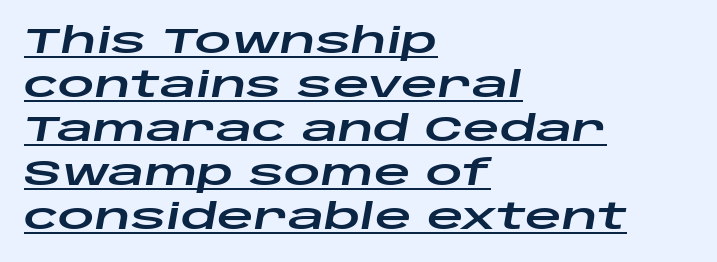
This rendering leaves character spacing at its baseline value. Typeset ragged right — the left edge is the straight one. The face used here is proportionally spaced, like ordinary book or web type. Check the space under the baseline: a stroke is drawn there. Style check: oblique.
